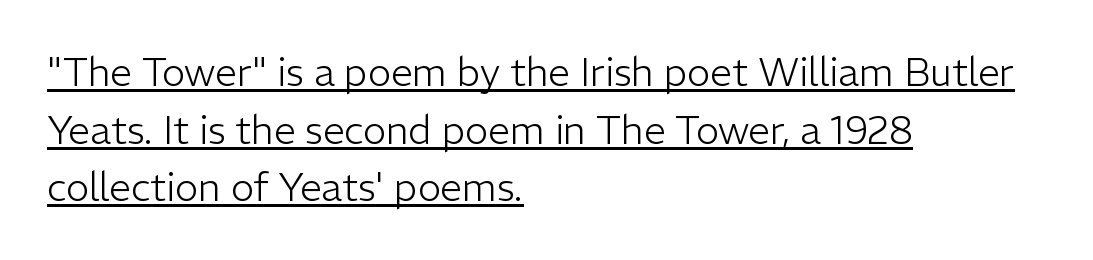
Q: Is the text bold? A: No.
Q: Is the text italic (slanted)? A: No, it is upright.
Q: Is the typeface a serif or a sans-serif typeface? A: Sans-serif.
Q: Is the text underlined? A: Yes.
Q: How is the paragraph aligned? A: Left-aligned.
Q: Is the spacing between letters normal or unusually wide? A: Normal.
Q: Is the spacing between lines tight, normal or loose? A: Normal.
Q: Width (condensed, normal, or wide)? A: Normal.
Q: Stroke contrast? A: Low.
Q: x-height? A: Medium.
Q: Monospaced? A: No.
